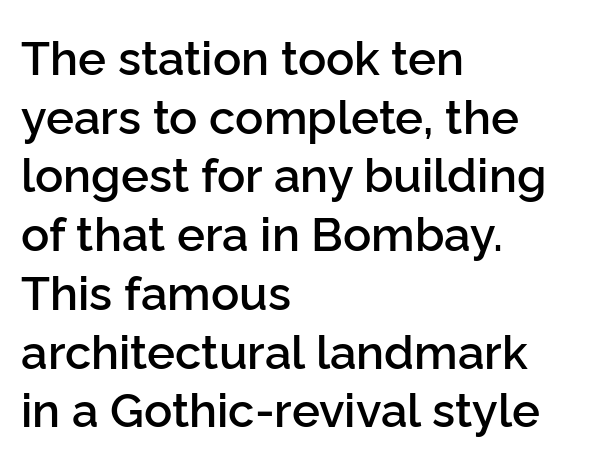
If you drew a line through each stem, it would be perfectly vertical. The glyphs have the mass of a demibold cut, below bold. Decoration check: the copy has no underline. A typesetter would call this proportional, since set widths differ per character.
